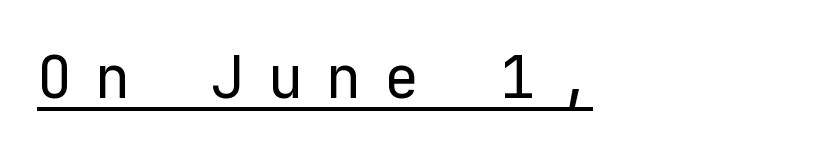
{"serif": "no", "italic": "no", "bold": "no", "weight": "regular", "width": "normal", "stroke_contrast": "low", "x_height": "medium", "monospaced": "yes", "underline": "yes", "align": "left", "letter_spacing": "wide", "letter_spacing_em": 0.38, "glyph_px": 59}
